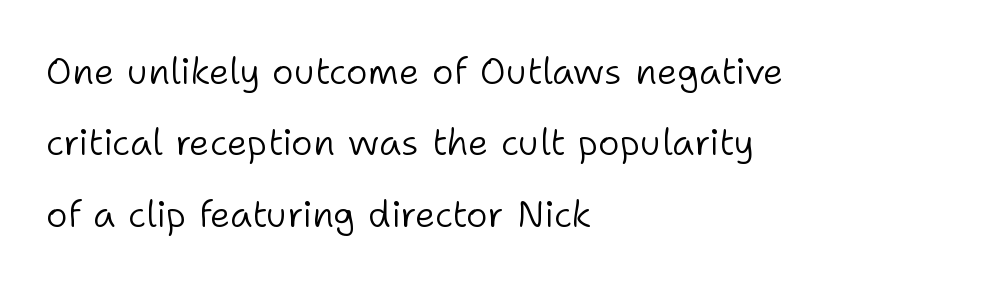
The image shows 37 px light sans-serif type, upright; set left-aligned, loose line spacing (1.93x), normal letter spacing, not underlined; low stroke contrast and a medium x-height.
